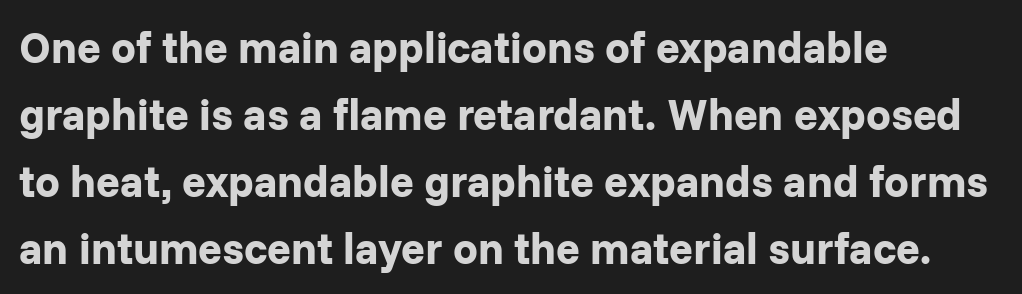
Q: Is the text bold? A: Yes.
Q: Is the text italic (slanted)? A: No, it is upright.
Q: Is the typeface a serif or a sans-serif typeface? A: Sans-serif.
Q: Is the text underlined? A: No.
Q: How is the paragraph aligned? A: Left-aligned.
Q: Is the spacing between letters normal or unusually wide? A: Normal.
Q: Is the spacing between lines tight, normal or loose? A: Normal.
Q: Width (condensed, normal, or wide)? A: Normal.
Q: Stroke contrast? A: Low.
Q: x-height? A: Medium.
Q: Monospaced? A: No.
